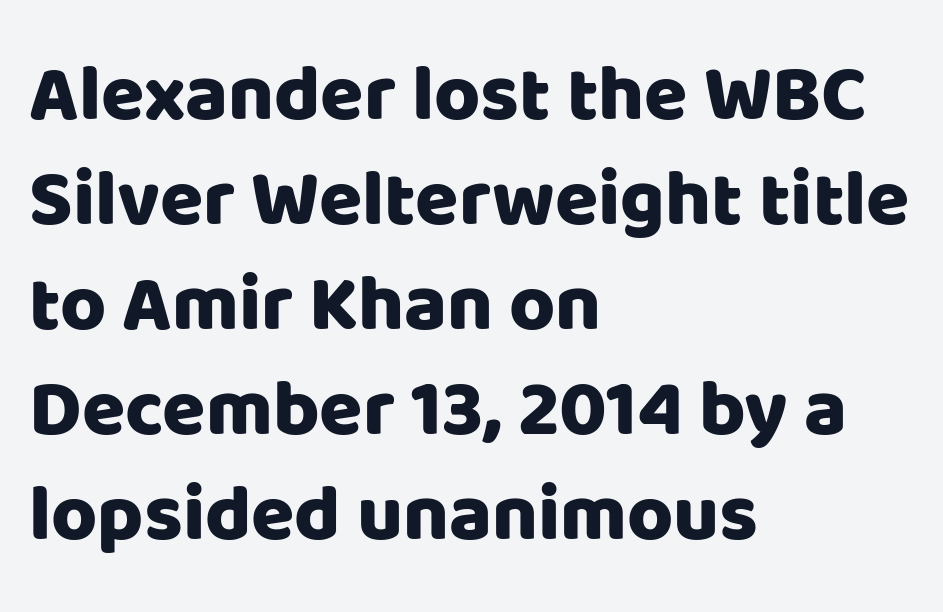
{"serif": "no", "italic": "no", "width": "normal", "stroke_contrast": "low", "x_height": "large", "monospaced": "no", "underline": "no", "align": "left", "line_spacing": "normal", "line_spacing_ratio": 1.33, "letter_spacing": "normal", "letter_spacing_em": 0.0, "glyph_px": 79}
